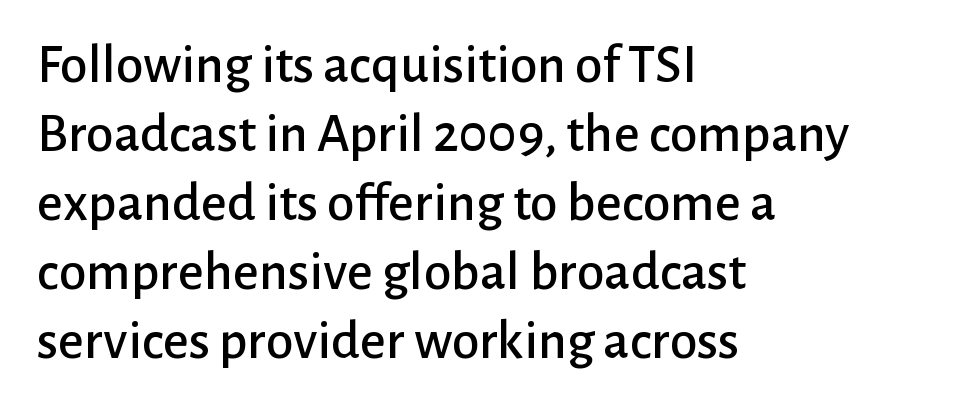
{"serif": "no", "italic": "no", "width": "normal", "stroke_contrast": "low", "x_height": "medium", "monospaced": "no", "underline": "no", "align": "left", "line_spacing_ratio": 1.23, "letter_spacing": "normal", "letter_spacing_em": 0.0, "glyph_px": 56}
